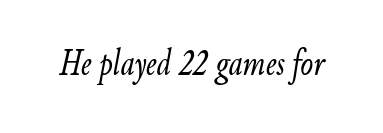
Each letter keeps its own natural width here, so spacing adapts to shape. Is this a heavy cut? Hardly; it is regular or lighter. Every character sits at an angle, as italics do. Letters rest on an invisible, unmarked baseline.
